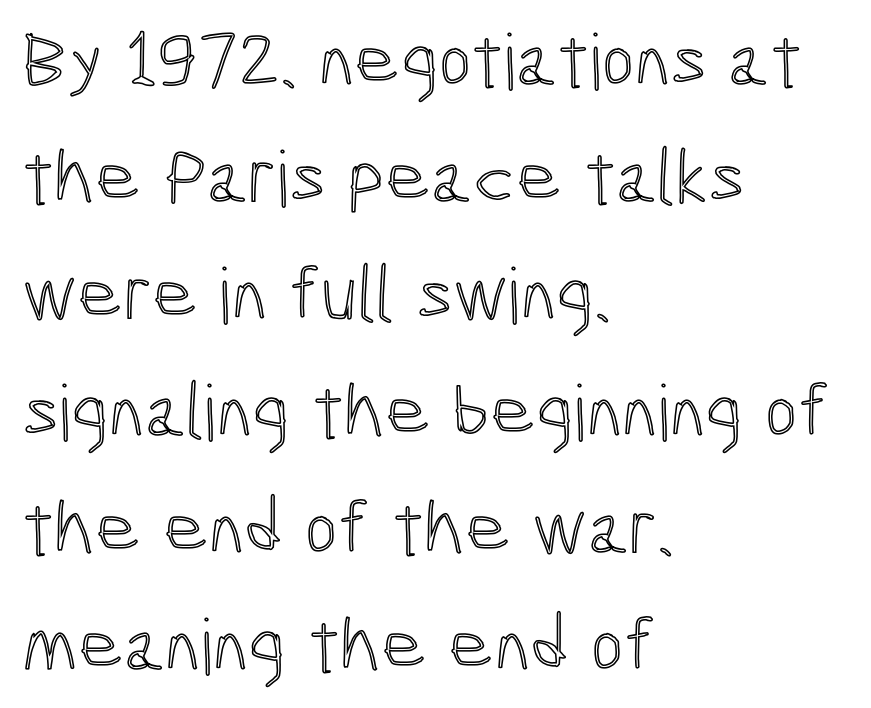
The image shows 78 px condensed type, upright; set left-aligned, normal line spacing (1.5x), normal letter spacing, not underlined; a medium x-height.
